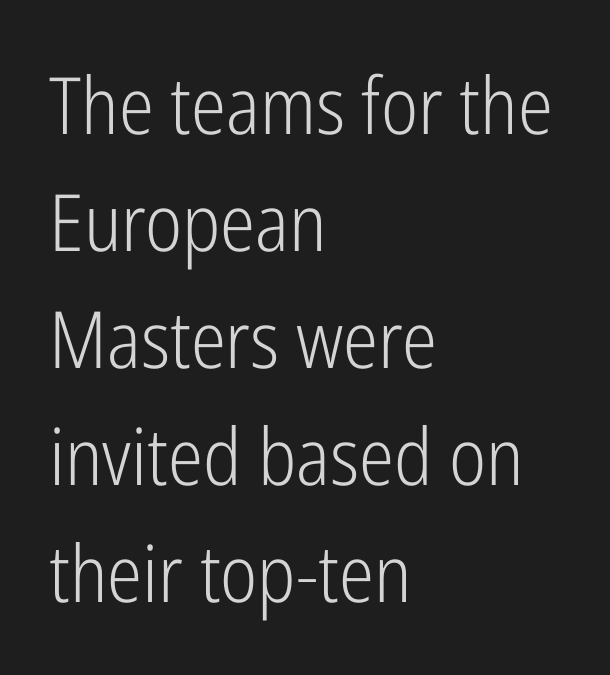
A typesetter would call this leading conventional body-copy spacing. Line beginnings align vertically; line endings do not. Character widths vary here, with narrow letters taking less room than wide ones. Caption: face not bold, strokes unweighted.
